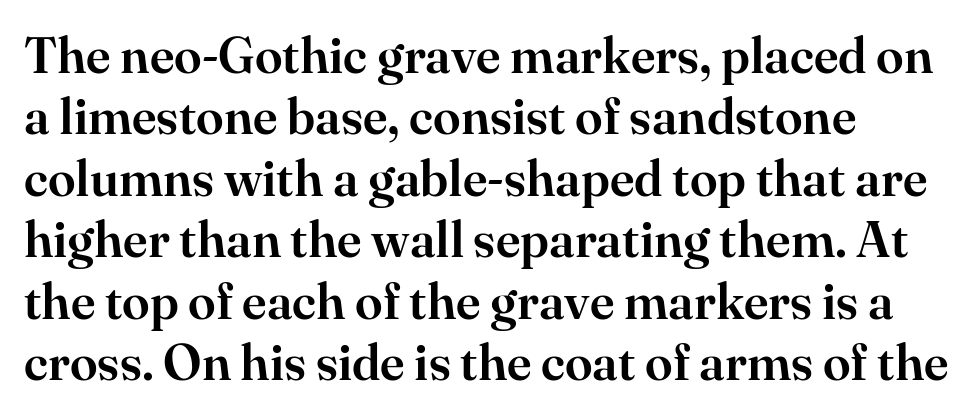
Q: Is the text italic (slanted)? A: No, it is upright.
Q: Is the typeface a serif or a sans-serif typeface? A: Serif.
Q: Is the text underlined? A: No.
Q: How is the paragraph aligned? A: Left-aligned.
Q: Is the spacing between letters normal or unusually wide? A: Normal.
Q: Width (condensed, normal, or wide)? A: Normal.
Q: Stroke contrast? A: High.
Q: x-height? A: Small.
Q: Monospaced? A: No.
